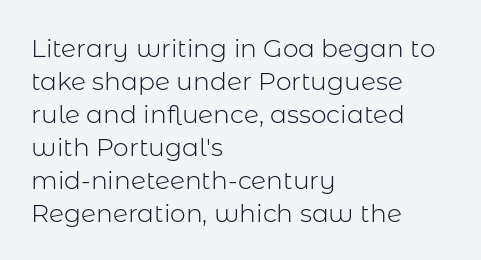
{"italic": "no", "bold": "no", "underline": "no", "align": "left", "line_spacing": "normal", "line_spacing_ratio": 1.32, "letter_spacing": "normal", "letter_spacing_em": 0.0, "glyph_px": 25}
